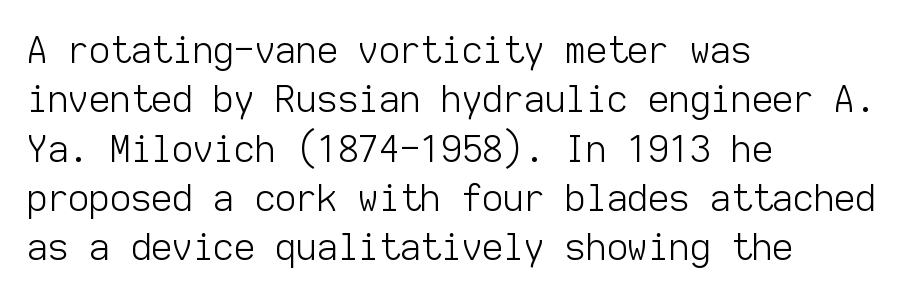
Q: Is the text bold? A: No.
Q: Is the text italic (slanted)? A: No, it is upright.
Q: Is the typeface a serif or a sans-serif typeface? A: Sans-serif.
Q: Is the text underlined? A: No.
Q: How is the paragraph aligned? A: Left-aligned.
Q: Is the spacing between letters normal or unusually wide? A: Normal.
Q: Is the spacing between lines tight, normal or loose? A: Normal.
Q: Width (condensed, normal, or wide)? A: Normal.
Q: Stroke contrast? A: Low.
Q: x-height? A: Medium.
Q: Monospaced? A: Yes.
